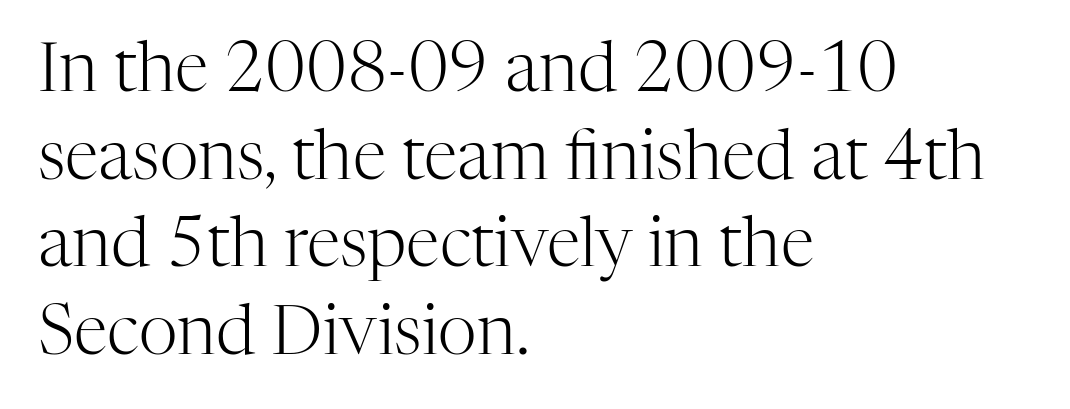
The passage is arranged the way most books set body copy — flush left. The letterforms sit at book weight or below. The letters advance in unequal steps, a hallmark of proportional type. The typography opts for an upright posture over an oblique one. Type without underlining. Is this a sans? No — the strokes have serifs.
